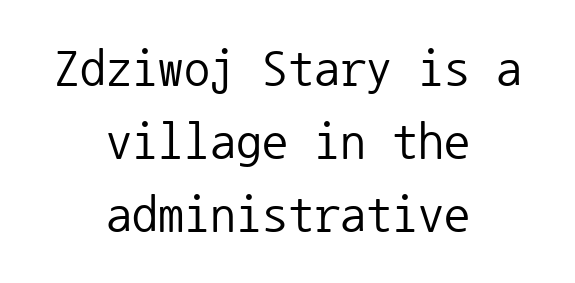
{"serif": "no", "italic": "no", "bold": "no", "weight": "regular", "width": "normal", "stroke_contrast": "low", "x_height": "medium", "monospaced": "yes", "underline": "no", "align": "center", "line_spacing": "normal", "line_spacing_ratio": 1.4, "letter_spacing": "normal", "letter_spacing_em": 0.0, "glyph_px": 52}
